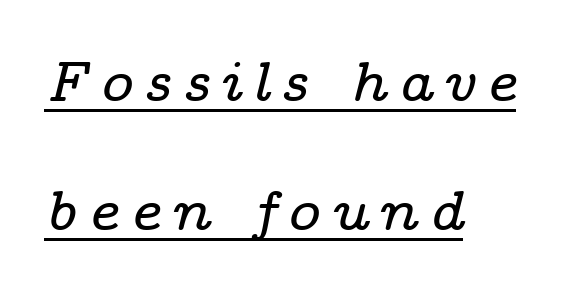
{"serif": "yes", "italic": "yes", "lean": "right", "slant_degrees": 14, "width": "wide", "stroke_contrast": "low", "x_height": "medium", "monospaced": "no", "underline": "yes", "align": "left", "line_spacing": "loose", "line_spacing_ratio": 2.3, "glyph_px": 56}
